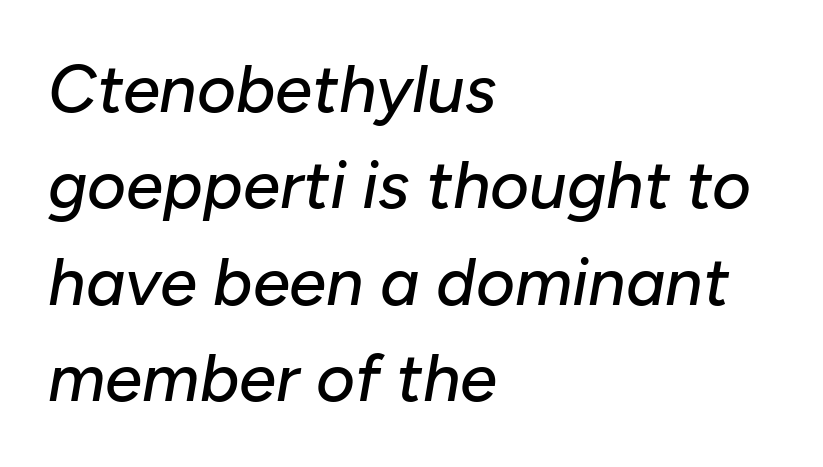
{"italic": "yes", "lean": "right", "slant_degrees": 10, "width": "normal", "stroke_contrast": "low", "x_height": "medium", "monospaced": "no", "underline": "no", "align": "left", "line_spacing": "normal", "line_spacing_ratio": 1.44, "letter_spacing": "normal", "letter_spacing_em": 0.0, "glyph_px": 67}
